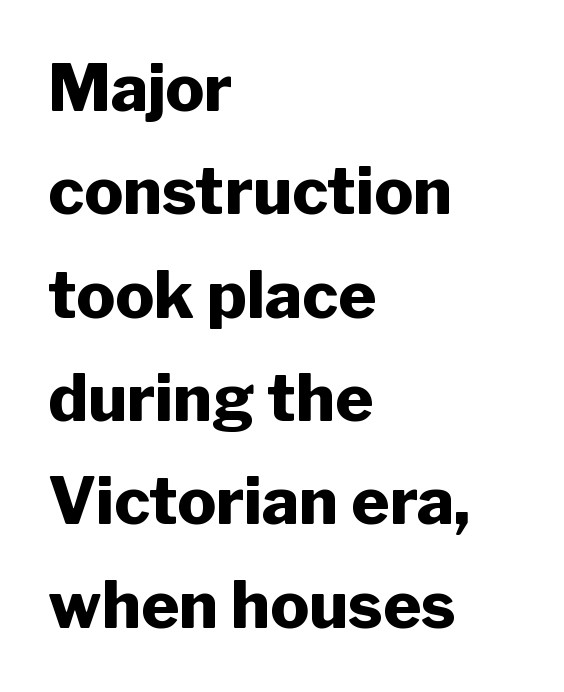
{"serif": "no", "italic": "no", "bold": "yes", "weight": "heavy", "width": "normal", "stroke_contrast": "low", "x_height": "medium", "monospaced": "no", "underline": "no", "align": "left", "line_spacing": "normal", "line_spacing_ratio": 1.59, "letter_spacing": "normal", "letter_spacing_em": 0.0, "glyph_px": 65}
